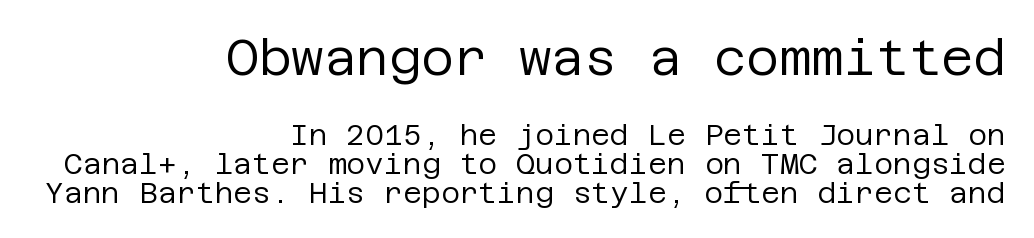
The image shows 50 px regular-weight sans-serif type, upright; set right-aligned, tight line spacing (0.99x), normal letter spacing, not underlined; the first (top) block is 1.72x larger; low stroke contrast and a large x-height.
